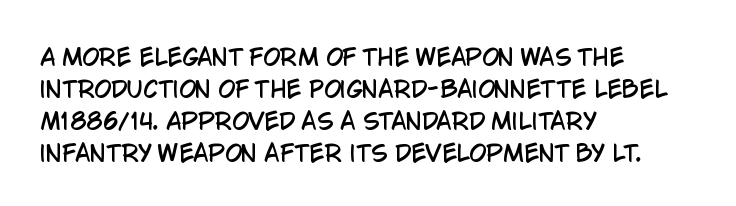
Q: Is the text italic (slanted)? A: No, it is upright.
Q: Is the text underlined? A: No.
Q: How is the paragraph aligned? A: Left-aligned.
Q: Is the spacing between letters normal or unusually wide? A: Normal.
Q: Is the spacing between lines tight, normal or loose? A: Normal.
